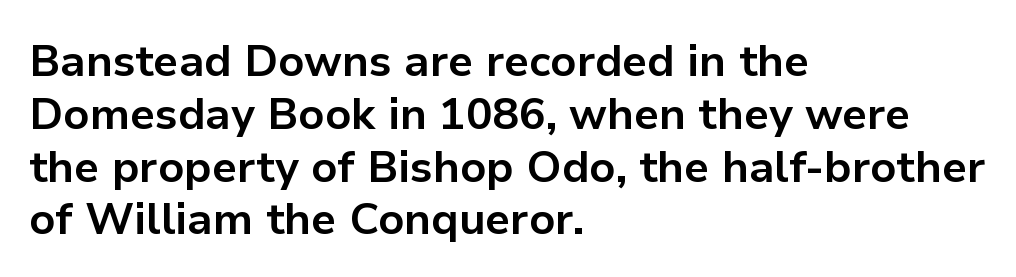
Q: Is the text bold? A: Yes.
Q: Is the text italic (slanted)? A: No, it is upright.
Q: Is the typeface a serif or a sans-serif typeface? A: Sans-serif.
Q: Is the text underlined? A: No.
Q: How is the paragraph aligned? A: Left-aligned.
Q: Is the spacing between letters normal or unusually wide? A: Normal.
Q: Width (condensed, normal, or wide)? A: Normal.
Q: Stroke contrast? A: Low.
Q: x-height? A: Medium.
Q: Monospaced? A: No.
